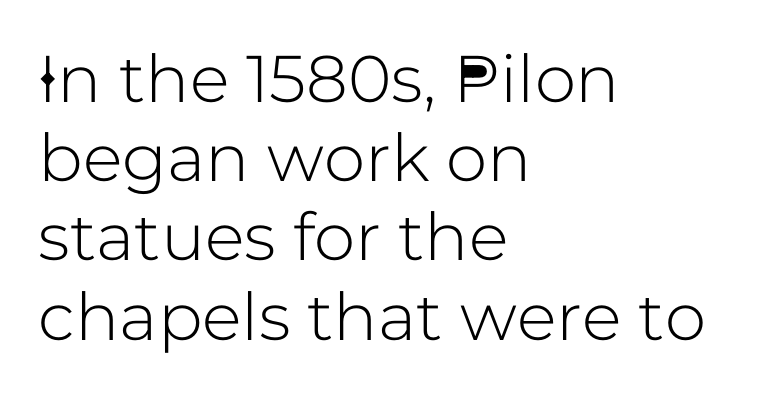
{"serif": "no", "italic": "no", "width": "normal", "stroke_contrast": "low", "x_height": "medium", "monospaced": "no", "underline": "no", "align": "left", "line_spacing_ratio": 1.2, "letter_spacing": "normal", "letter_spacing_em": 0.0, "glyph_px": 66}
